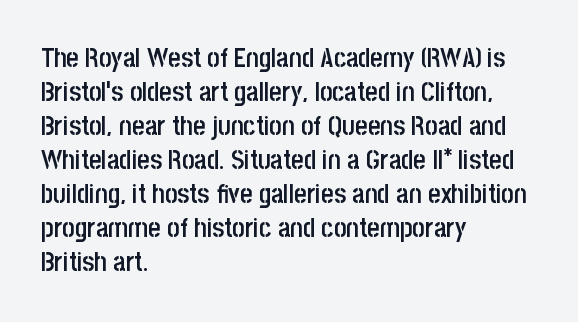
{"italic": "no", "bold": "semi", "underline": "no", "align": "left", "line_spacing": "normal", "line_spacing_ratio": 1.26, "letter_spacing": "normal", "letter_spacing_em": 0.0, "glyph_px": 27}
